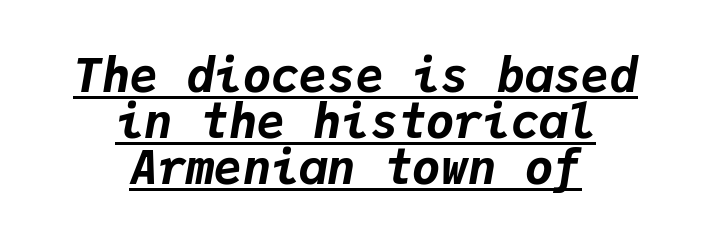
Vertically, the passage feels compressed, each row crowding the next. Glyph-to-glyph distance matches everyday printed text. This is oblique type, the kind used for emphasis or titles. These lines carry a lot of weight — the face is fully bold. Looks like terminal output: every glyph gets an equal slot.
